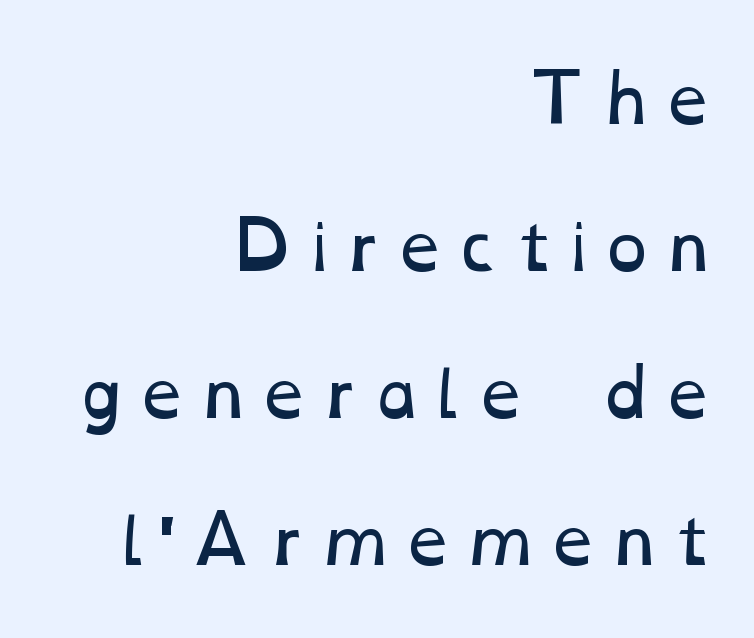
Q: Is the text bold? A: No.
Q: Is the text underlined? A: No.
Q: How is the paragraph aligned? A: Right-aligned.
Q: Is the spacing between lines tight, normal or loose? A: Loose.
Q: Width (condensed, normal, or wide)? A: Wide.
Q: Stroke contrast? A: Low.
Q: x-height? A: Medium.
Q: Monospaced? A: No.
